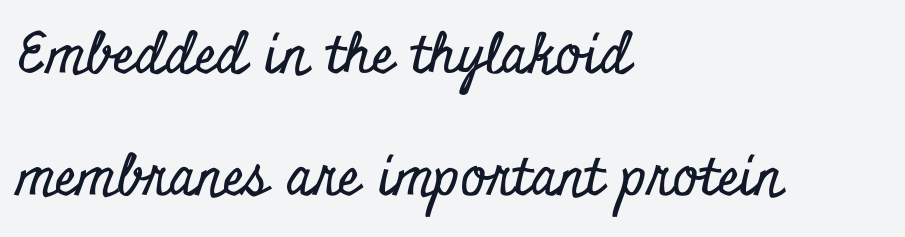
Q: Is the text italic (slanted)? A: Yes.
Q: Is the typeface a serif or a sans-serif typeface? A: Serif.
Q: Is the text underlined? A: No.
Q: How is the paragraph aligned? A: Left-aligned.
Q: Is the spacing between letters normal or unusually wide? A: Normal.
Q: Is the spacing between lines tight, normal or loose? A: Loose.
Q: Width (condensed, normal, or wide)? A: Condensed.
Q: Stroke contrast? A: Low.
Q: x-height? A: Small.
Q: Monospaced? A: No.
